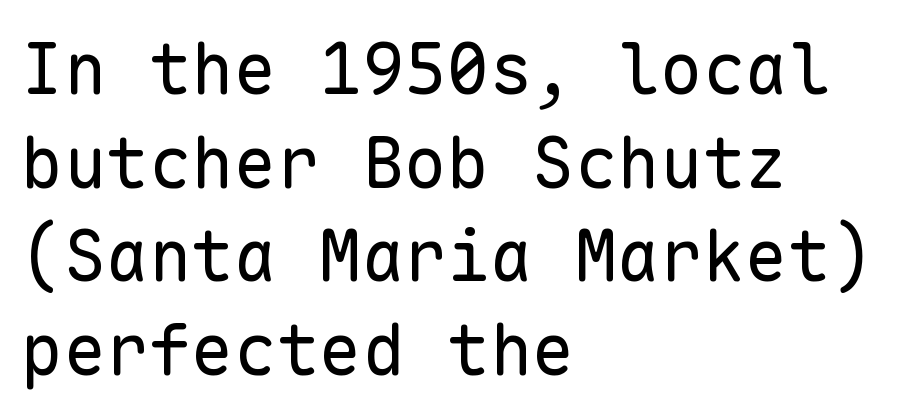
To sum up the face: it is a sans, with no serifs. You can tell it's not italic because the verticals are truly vertical. Layout note: lines flush left. The face looks like a standard text weight, possibly lighter. Bare-footed words on every line. Compared with typical paragraphs, the rows here are spaced about the same.
